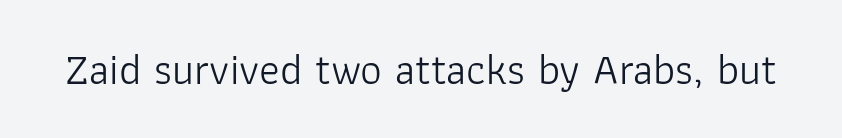
The lettering holds an erect, upright posture throughout. Summary of weight: not heavy and not bold. What stands out about the letter spacing? Nothing — it is the standard amount. The space beneath each line is pristine and unruled.
